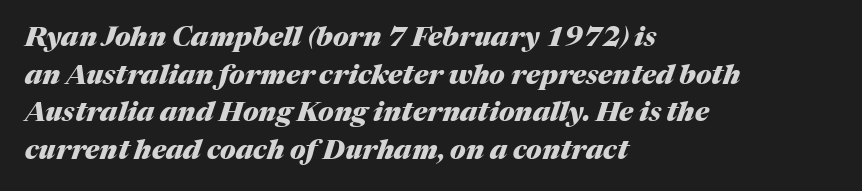
The image shows 27 px bold type, italic (leaning right); set left-aligned, normal line spacing (1.39x), normal letter spacing, not underlined.
